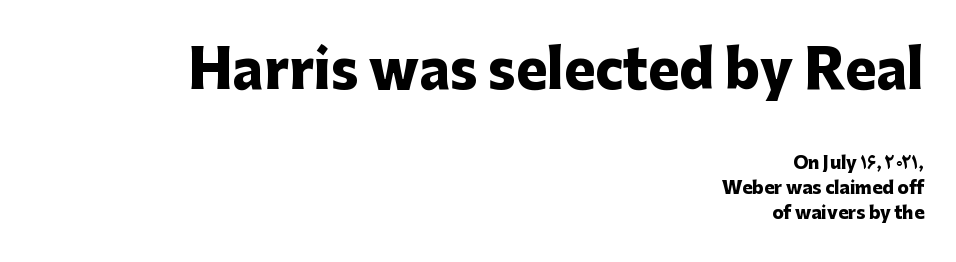
Descenders hang freely into open space. Varying glyph widths throughout — classic text-font behaviour. If you drew a line through each stem, it would be perfectly vertical. Regarding leading, the lines here are spaced in the standard way. You get the large type first, then a drop to smaller type. Each glyph is drawn with heavy, bold strokes.
